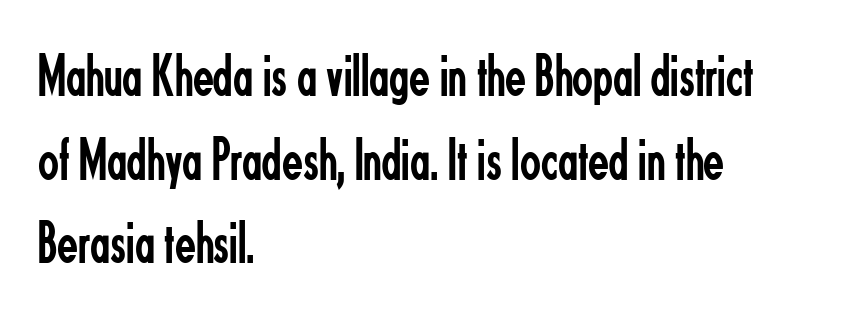
The image shows 61 px regular-weight, condensed sans-serif type, upright; set left-aligned, normal line spacing (1.37x), normal letter spacing, not underlined; low stroke contrast and a small x-height.
